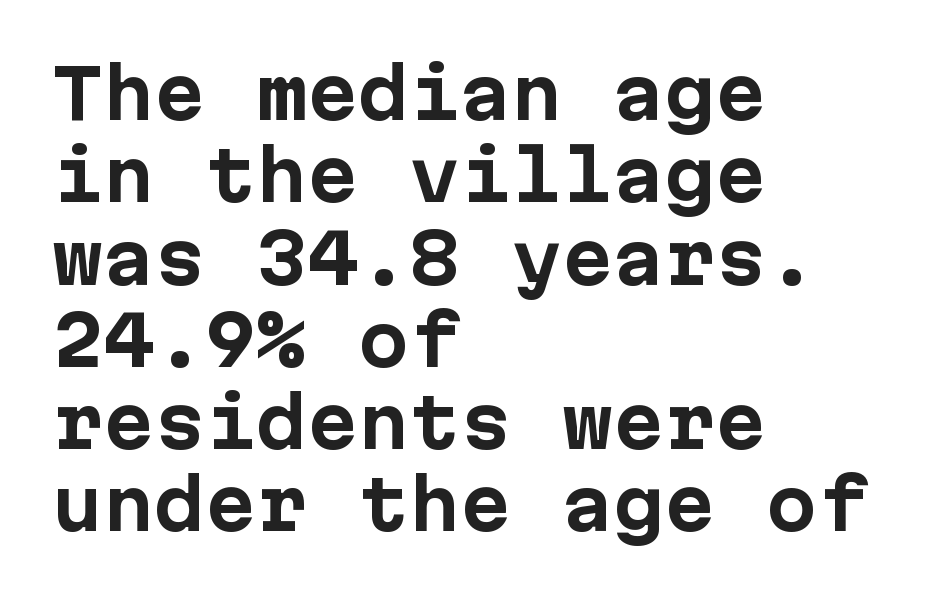
The image shows 68 px bold sans-serif type, upright; set left-aligned, line spacing 1.21x, normal letter spacing, not underlined; low stroke contrast and a medium x-height.
